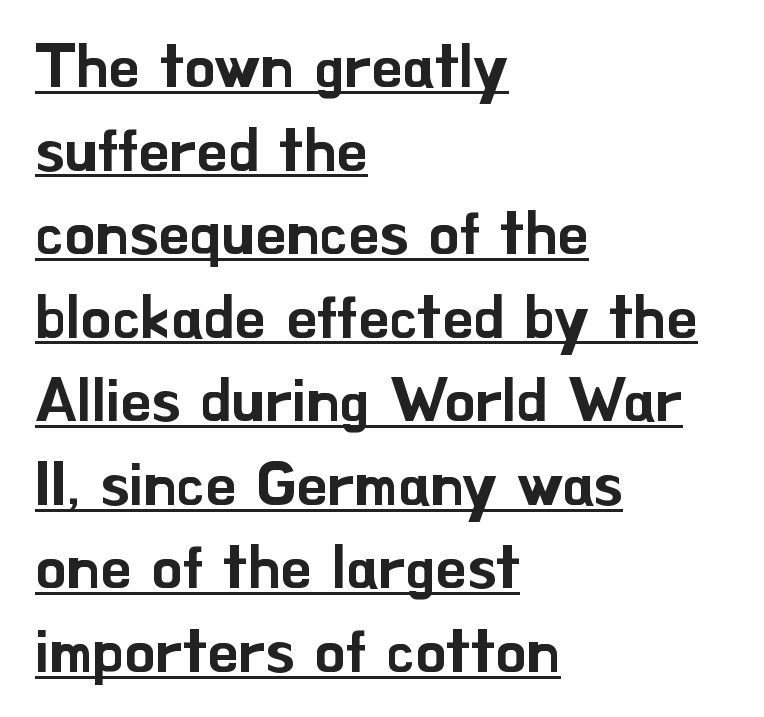
The image shows 61 px sans-serif type, upright; set left-aligned, normal line spacing (1.37x), normal letter spacing, underlined; low stroke contrast and a small x-height.
